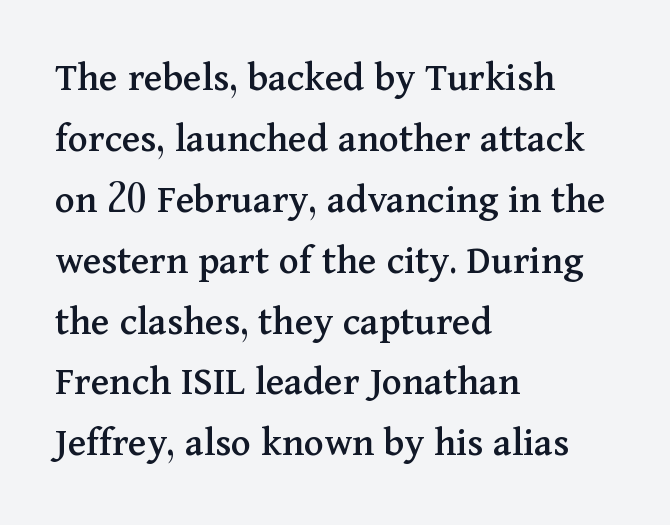
{"serif": "yes", "italic": "no", "width": "normal", "stroke_contrast": "medium", "x_height": "medium", "monospaced": "no", "underline": "no", "align": "left", "line_spacing": "normal", "line_spacing_ratio": 1.45, "letter_spacing": "normal", "letter_spacing_em": 0.0, "glyph_px": 42}
